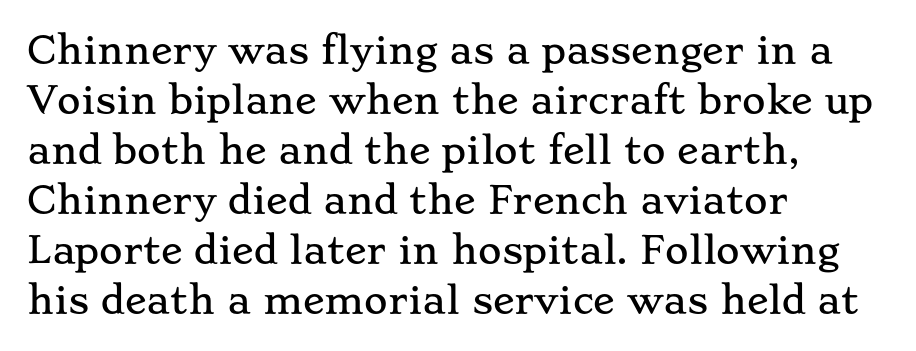
Q: Is the text italic (slanted)? A: No, it is upright.
Q: Is the typeface a serif or a sans-serif typeface? A: Serif.
Q: Is the text underlined? A: No.
Q: How is the paragraph aligned? A: Left-aligned.
Q: Is the spacing between letters normal or unusually wide? A: Normal.
Q: Is the spacing between lines tight, normal or loose? A: Normal.
Q: Width (condensed, normal, or wide)? A: Wide.
Q: Stroke contrast? A: Low.
Q: x-height? A: Small.
Q: Monospaced? A: No.
